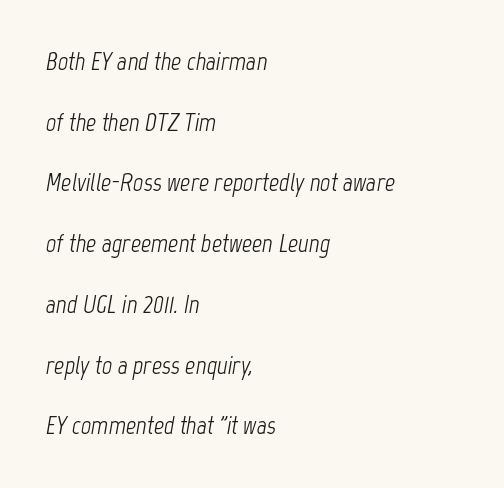
{"italic": "yes", "lean": "right", "slant_degrees": 12, "bold": "no", "underline": "no", "align": "left", "line_spacing": "loose", "line_spacing_ratio": 2.43, "letter_spacing": "normal", "letter_spacing_em": 0.0, "glyph_px": 25}
